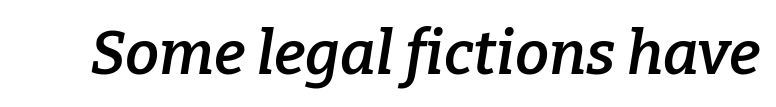
Compared with an ordinary text face, these strokes are moderately heavier — a semibold. Nobody touched the tracking dial on this one. Nobody drew a line under any word here. Proportional: the letters do not fall into vertical columns. Looking at the ascenders, they clearly lean.
